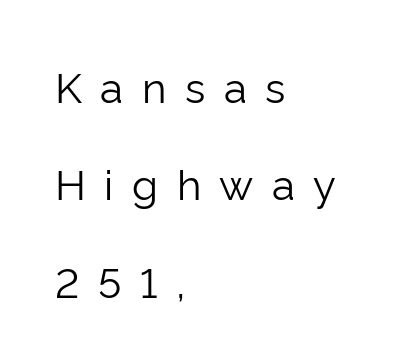
The image shows 42 px light sans-serif type, upright; set left-aligned, loose line spacing (2.32x), unusually wide letter spacing (+0.44 em), not underlined; low stroke contrast and a medium x-height.
